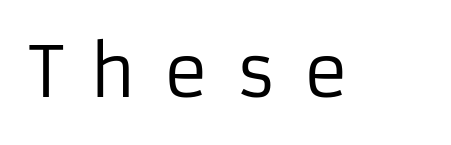
The image shows 69 px regular-weight sans-serif type, upright; set unusually wide letter spacing (+0.39 em), not underlined; low stroke contrast and a medium x-height.
